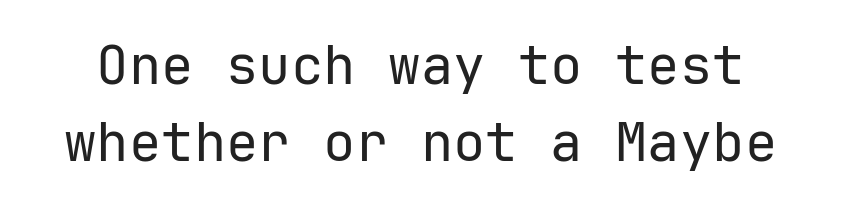
The image shows 54 px regular-weight sans-serif type, upright, monospaced; set normal line spacing (1.42x), normal letter spacing, not underlined; low stroke contrast and a medium x-height.
